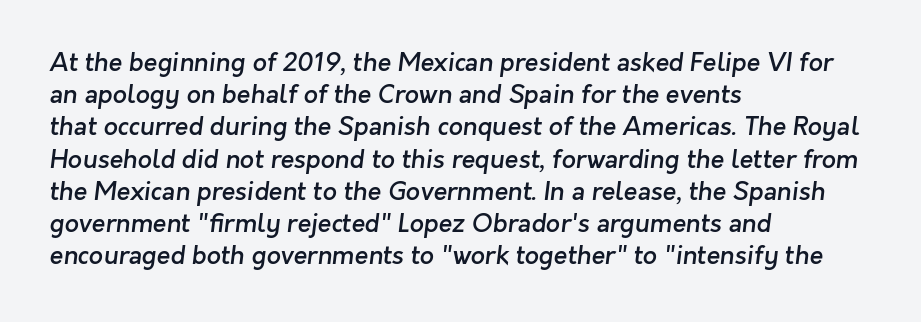
Q: Is the text bold? A: Semi-bold.
Q: Is the text underlined? A: No.
Q: How is the paragraph aligned? A: Left-aligned.
Q: Is the spacing between letters normal or unusually wide? A: Normal.
Q: Is the spacing between lines tight, normal or loose? A: Normal.
